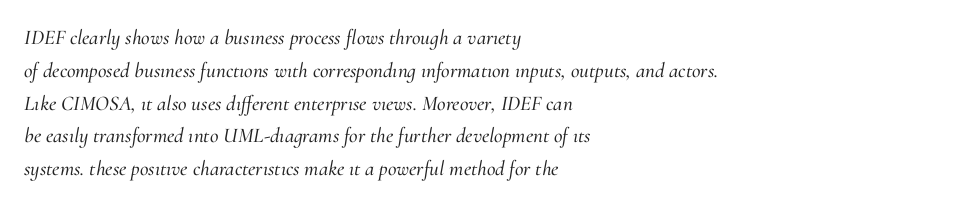
The image shows 21 px text type, italic (leaning right); set left-aligned, normal line spacing (1.56x), normal letter spacing, not underlined.
